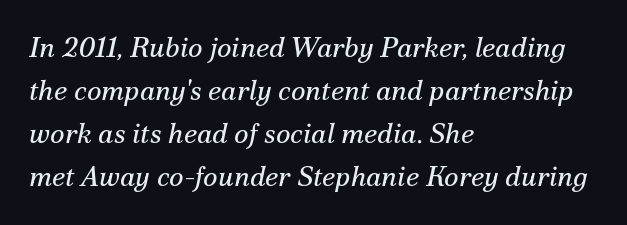
Q: Is the text bold? A: No.
Q: Is the text italic (slanted)? A: Yes, it leans right by about 12 degrees.
Q: Is the typeface a serif or a sans-serif typeface? A: Serif.
Q: Is the text underlined? A: No.
Q: How is the paragraph aligned? A: Left-aligned.
Q: Is the spacing between letters normal or unusually wide? A: Normal.
Q: Is the spacing between lines tight, normal or loose? A: Normal.
Q: Width (condensed, normal, or wide)? A: Normal.
Q: Stroke contrast? A: Medium.
Q: x-height? A: Small.
Q: Monospaced? A: No.
